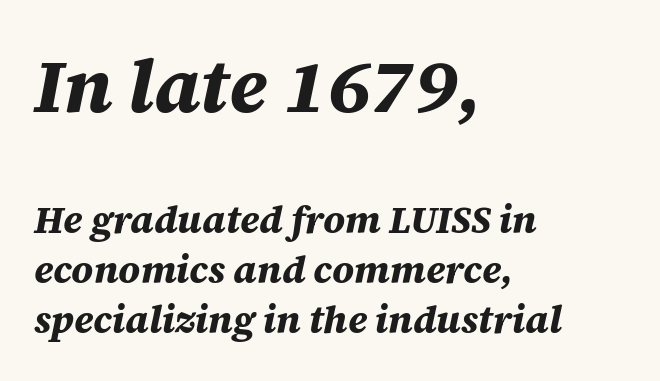
The image shows 75 px bold type, italic (leaning right); set left-aligned, normal line spacing (1.32x), normal letter spacing, not underlined; the first (top) block is 1.97x larger; medium stroke contrast and a large x-height.
